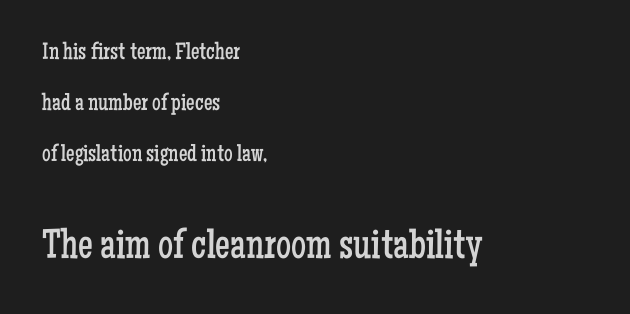
The image shows 42 px regular-weight, condensed serif type, upright; set left-aligned, loose line spacing (2.12x), normal letter spacing, not underlined; the second (bottom) block is 1.75x larger; low stroke contrast and a medium x-height.
